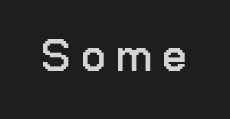
The image shows 46 px regular-weight, condensed sans-serif type, upright; set unusually wide letter spacing (+0.26 em), not underlined; low stroke contrast and a medium x-height.
